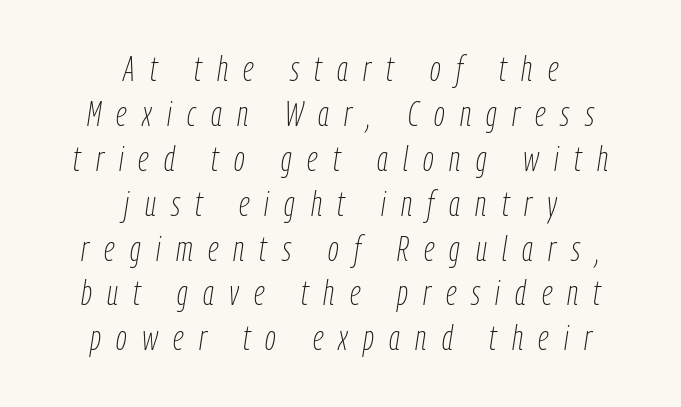
{"italic": "yes", "lean": "right", "slant_degrees": 9, "bold": "no", "weight": "thin", "width": "condensed", "stroke_contrast": "low", "x_height": "medium", "monospaced": "no", "underline": "no", "align": "center", "line_spacing": "normal", "line_spacing_ratio": 1.32, "letter_spacing": "wide", "letter_spacing_em": 0.45, "glyph_px": 34}
